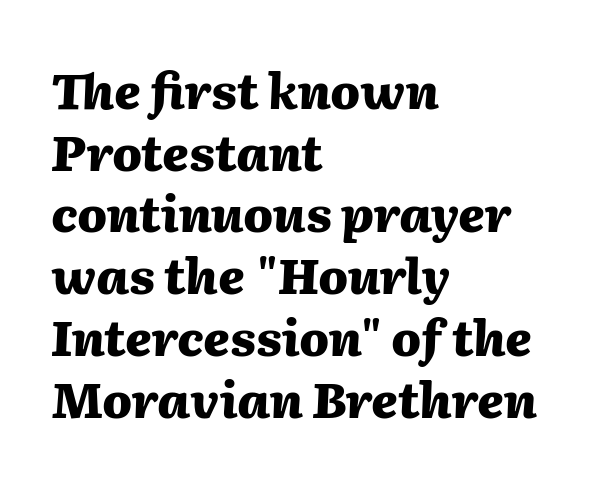
{"italic": "yes", "lean": "right", "slant_degrees": 2, "bold": "yes", "weight": "heavy", "width": "normal", "stroke_contrast": "medium", "x_height": "medium", "monospaced": "no", "underline": "no", "align": "left", "line_spacing": "normal", "line_spacing_ratio": 1.26, "letter_spacing": "normal", "letter_spacing_em": 0.0, "glyph_px": 49}
